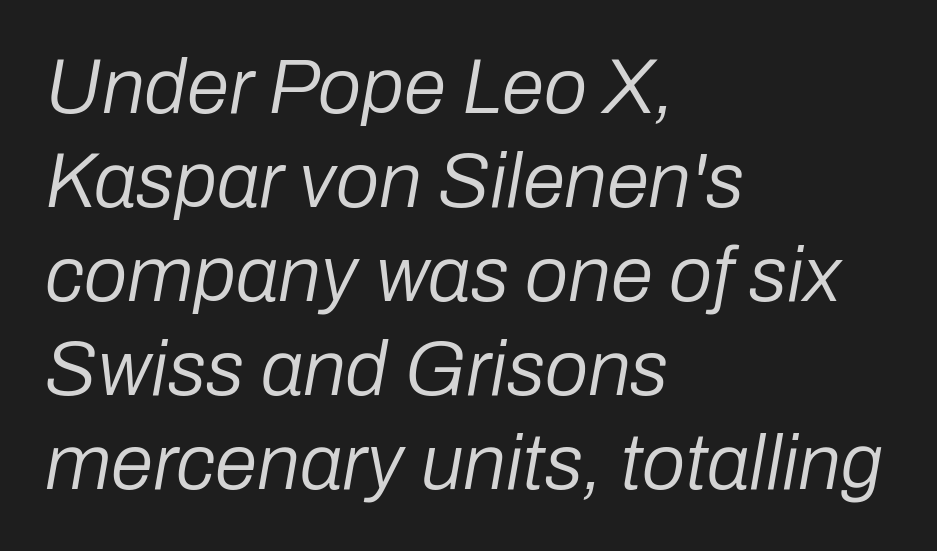
Q: Is the text bold? A: No.
Q: Is the text italic (slanted)? A: Yes, it leans right by about 10 degrees.
Q: Is the text underlined? A: No.
Q: How is the paragraph aligned? A: Left-aligned.
Q: Is the spacing between letters normal or unusually wide? A: Normal.
Q: Width (condensed, normal, or wide)? A: Normal.
Q: Stroke contrast? A: Low.
Q: x-height? A: Medium.
Q: Monospaced? A: No.
